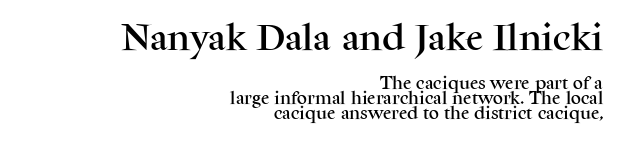
Q: Is the text italic (slanted)? A: No, it is upright.
Q: Is the typeface a serif or a sans-serif typeface? A: Serif.
Q: Is the text underlined? A: No.
Q: How is the paragraph aligned? A: Right-aligned.
Q: Is the spacing between letters normal or unusually wide? A: Normal.
Q: Is the spacing between lines tight, normal or loose? A: Tight.
Q: Which block of text is set in a larger size, the first (top) or the second (bottom)? A: The first (top) one.
Q: Width (condensed, normal, or wide)? A: Normal.
Q: Stroke contrast? A: Medium.
Q: x-height? A: Medium.
Q: Monospaced? A: No.
